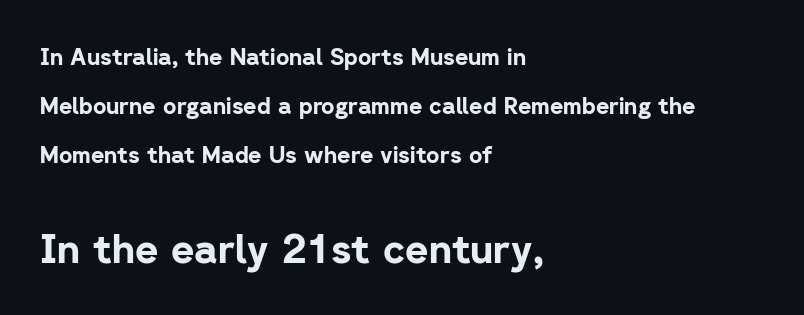
The image shows 40 px bold sans-serif type, upright; set left-aligned, loose line spacing (2.13x), normal letter spacing, not underlined; the second (bottom) block is 1.74x larger; low stroke contrast and a medium x-height.
